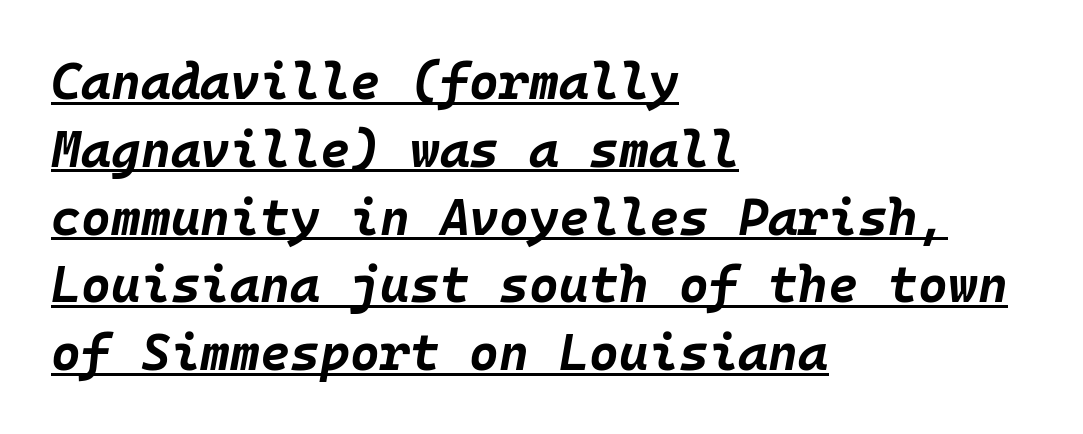
Q: Is the text bold? A: Yes.
Q: Is the text italic (slanted)? A: Yes, it leans right by about 10 degrees.
Q: Is the text underlined? A: Yes.
Q: How is the paragraph aligned? A: Left-aligned.
Q: Is the spacing between letters normal or unusually wide? A: Normal.
Q: Is the spacing between lines tight, normal or loose? A: Normal.
Q: Width (condensed, normal, or wide)? A: Normal.
Q: Stroke contrast? A: Low.
Q: x-height? A: Large.
Q: Monospaced? A: Yes.
